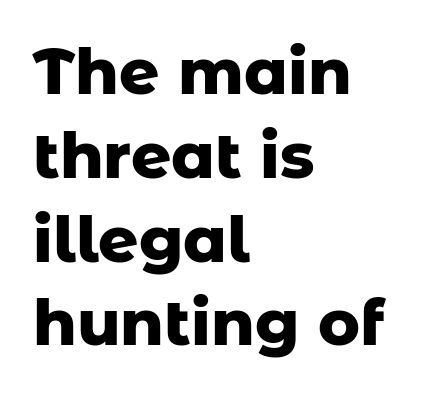
The font is running at its bold setting. Reading down the block, your eye returns to a fixed left position each line. This sample keeps an unexceptional amount of space between lines. Spacing verdict: proportional, widths tailored to each character. Descenders hang freely into open space.
